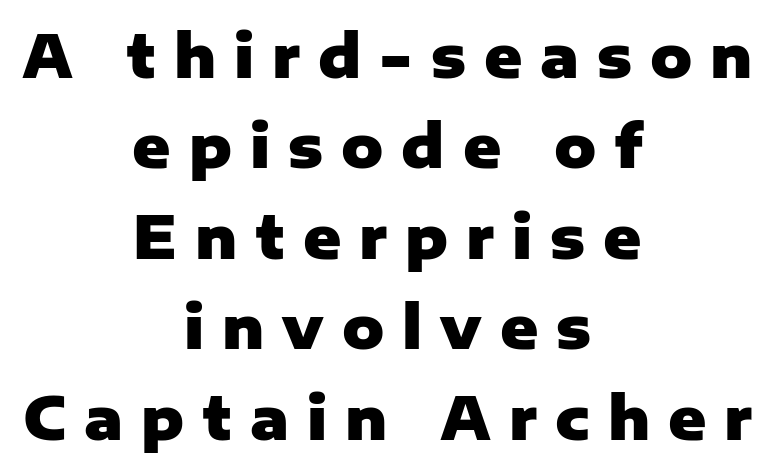
The image shows 58 px heavy sans-serif type, upright; set centered, normal line spacing (1.56x), unusually wide letter spacing (+0.31 em), not underlined; low stroke contrast and a medium x-height.
